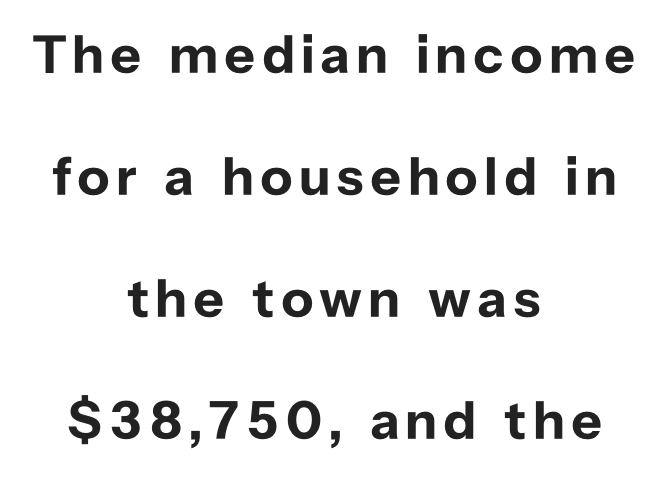
{"serif": "no", "italic": "no", "bold": "yes", "weight": "bold", "width": "normal", "stroke_contrast": "low", "x_height": "medium", "monospaced": "no", "underline": "no", "align": "center", "line_spacing": "loose", "line_spacing_ratio": 2.26, "glyph_px": 54}
